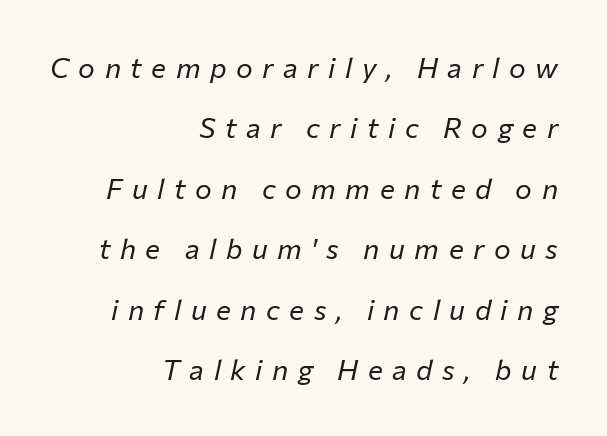
The axis of the letterforms is tilted away from vertical. Alignment: flush right. Between one letter and the next there's a generous, obvious gap. Interline gaps are noticeably wide in this sample. The face looks like a standard text weight, possibly lighter.
